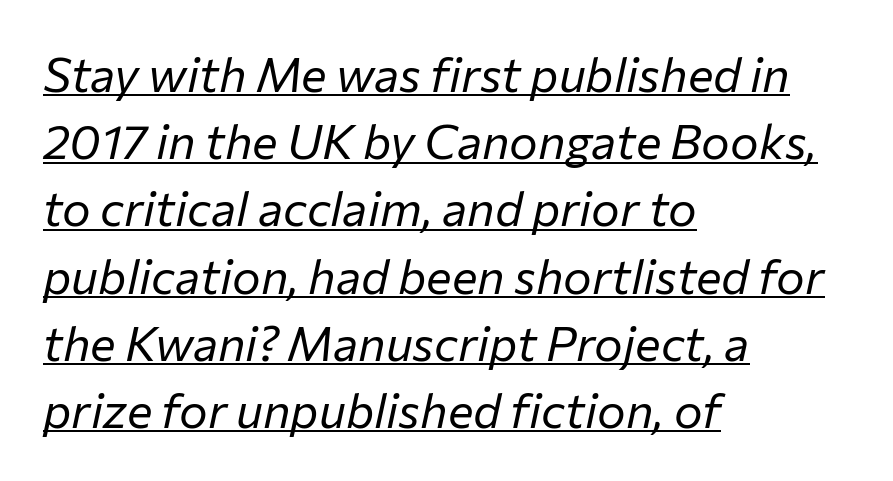
Q: Is the text bold? A: No.
Q: Is the text italic (slanted)? A: Yes, it leans right by about 12 degrees.
Q: Is the text underlined? A: Yes.
Q: How is the paragraph aligned? A: Left-aligned.
Q: Is the spacing between letters normal or unusually wide? A: Normal.
Q: Is the spacing between lines tight, normal or loose? A: Normal.
Q: Width (condensed, normal, or wide)? A: Normal.
Q: Stroke contrast? A: Low.
Q: x-height? A: Medium.
Q: Monospaced? A: No.
